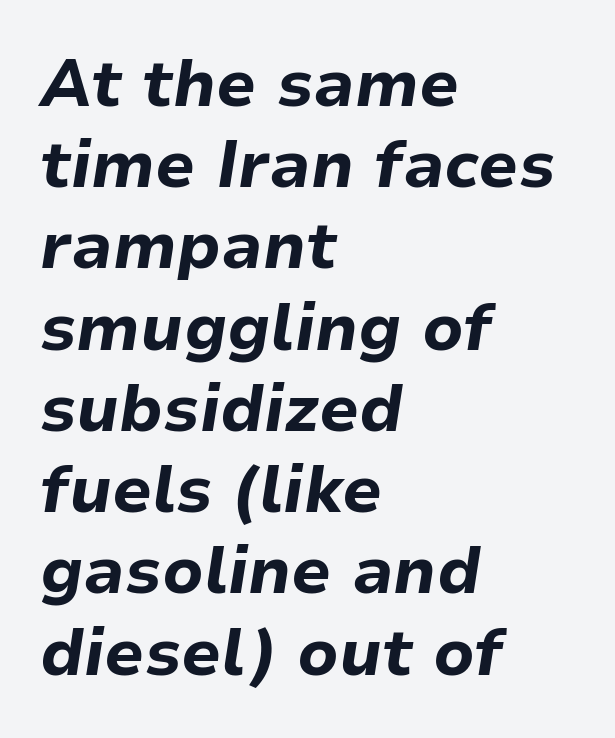
Q: Is the text bold? A: Yes.
Q: Is the text italic (slanted)? A: Yes, it leans right by about 9 degrees.
Q: Is the text underlined? A: No.
Q: How is the paragraph aligned? A: Left-aligned.
Q: Is the spacing between letters normal or unusually wide? A: Normal.
Q: Is the spacing between lines tight, normal or loose? A: Normal.
Q: Width (condensed, normal, or wide)? A: Normal.
Q: Stroke contrast? A: Low.
Q: x-height? A: Medium.
Q: Monospaced? A: No.
